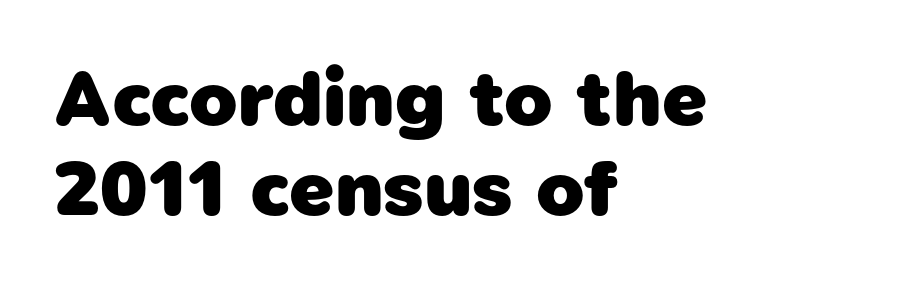
{"serif": "no", "bold": "yes", "weight": "heavy", "width": "normal", "stroke_contrast": "low", "x_height": "medium", "monospaced": "no", "underline": "no", "align": "left", "line_spacing": "tight", "line_spacing_ratio": 1.14, "letter_spacing": "normal", "letter_spacing_em": 0.0, "glyph_px": 79}
